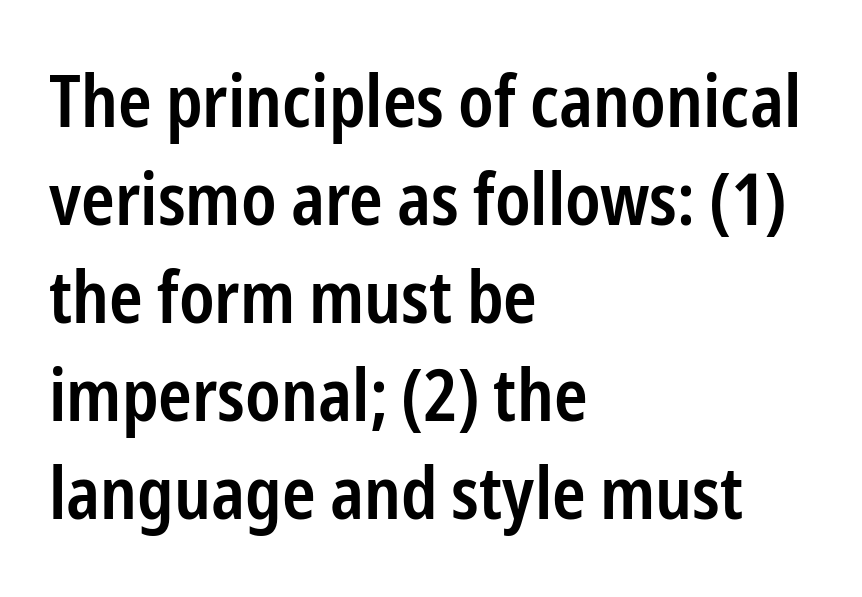
Q: Is the text bold? A: Semi-bold.
Q: Is the text italic (slanted)? A: No, it is upright.
Q: Is the typeface a serif or a sans-serif typeface? A: Sans-serif.
Q: Is the text underlined? A: No.
Q: How is the paragraph aligned? A: Left-aligned.
Q: Is the spacing between letters normal or unusually wide? A: Normal.
Q: Is the spacing between lines tight, normal or loose? A: Normal.
Q: Width (condensed, normal, or wide)? A: Condensed.
Q: Stroke contrast? A: Low.
Q: x-height? A: Medium.
Q: Monospaced? A: No.
